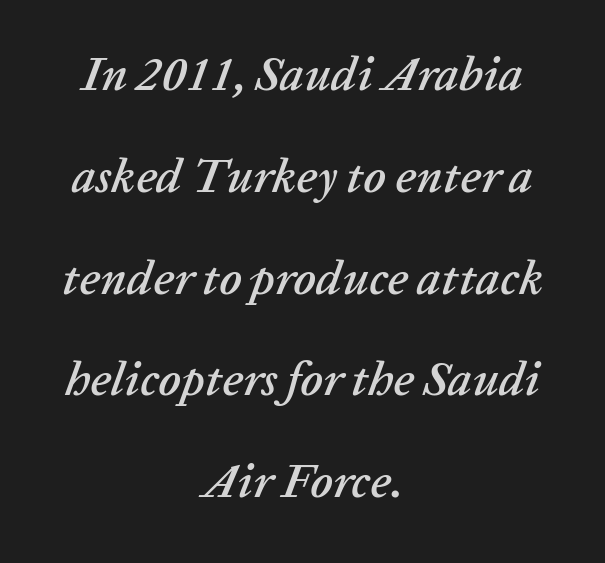
{"italic": "yes", "lean": "right", "slant_degrees": 20, "width": "normal", "stroke_contrast": "low", "x_height": "medium", "monospaced": "no", "underline": "no", "align": "center", "line_spacing": "loose", "line_spacing_ratio": 2.12, "letter_spacing": "normal", "letter_spacing_em": 0.0, "glyph_px": 48}
